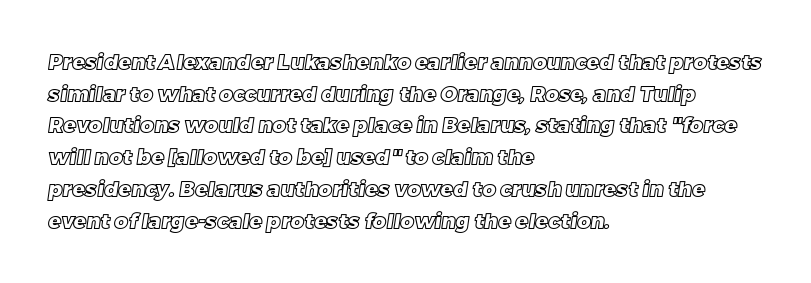
{"underline": "no", "align": "left", "line_spacing": "normal", "line_spacing_ratio": 1.51, "letter_spacing": "normal", "letter_spacing_em": 0.0, "glyph_px": 21}
